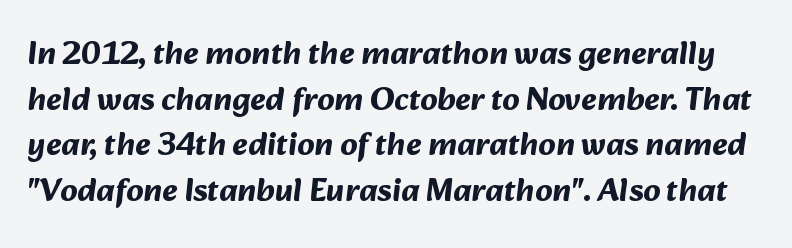
The image shows 33 px bold sans-serif type; set normal line spacing (1.38x), normal letter spacing, not underlined; medium stroke contrast and a medium x-height.
